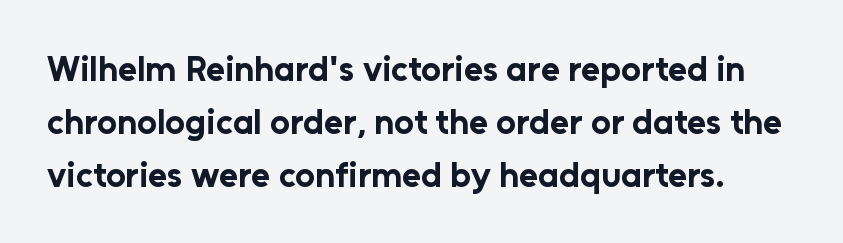
{"serif": "no", "italic": "no", "bold": "yes", "weight": "bold", "width": "normal", "stroke_contrast": "low", "x_height": "medium", "monospaced": "no", "underline": "no", "line_spacing": "normal", "line_spacing_ratio": 1.51, "letter_spacing": "normal", "letter_spacing_em": 0.0, "glyph_px": 35}
